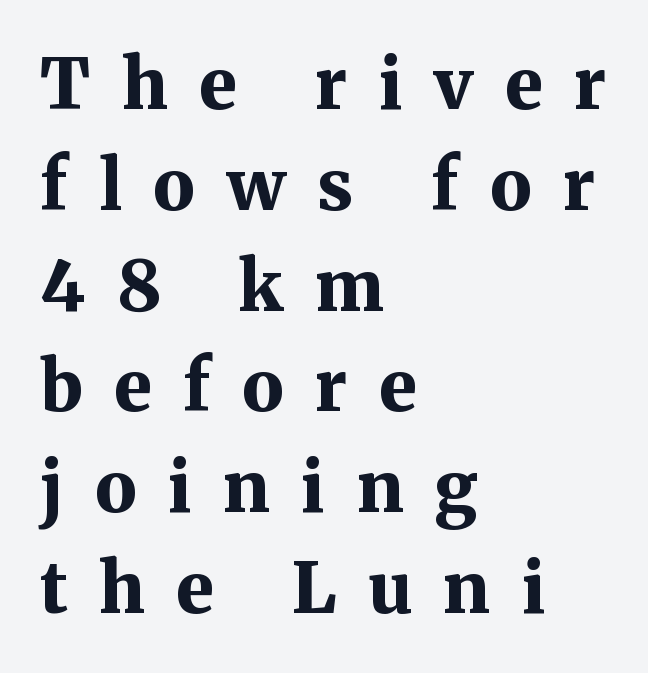
{"serif": "yes", "italic": "no", "bold": "yes", "weight": "bold", "width": "normal", "stroke_contrast": "medium", "x_height": "medium", "monospaced": "no", "underline": "no", "align": "left", "line_spacing": "normal", "line_spacing_ratio": 1.44, "letter_spacing": "wide", "letter_spacing_em": 0.45, "glyph_px": 70}
